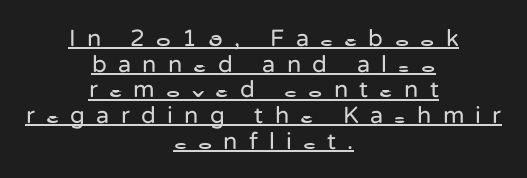
The horizontal fit of the characters is loose and conspicuously gappy. You can see a thin bar hugging the bottom of the glyphs. Posture: upright roman. Notice how descenders almost collide with the ascenders below — that's tight leading.
